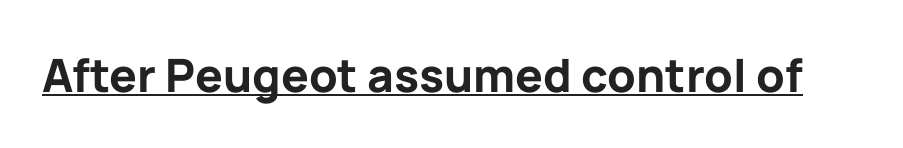
Q: Is the text bold? A: Yes.
Q: Is the text italic (slanted)? A: No, it is upright.
Q: Is the typeface a serif or a sans-serif typeface? A: Sans-serif.
Q: Is the text underlined? A: Yes.
Q: Is the spacing between letters normal or unusually wide? A: Normal.
Q: Width (condensed, normal, or wide)? A: Normal.
Q: Stroke contrast? A: Low.
Q: x-height? A: Medium.
Q: Monospaced? A: No.
